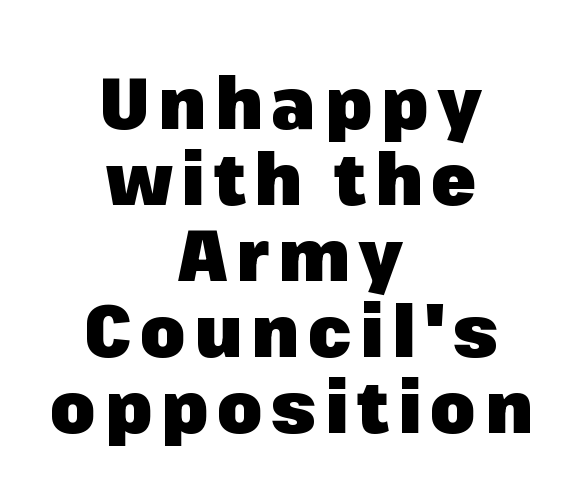
{"serif": "no", "italic": "no", "bold": "yes", "weight": "heavy", "width": "normal", "stroke_contrast": "low", "x_height": "medium", "monospaced": "no", "underline": "no", "align": "center", "line_spacing": "tight", "line_spacing_ratio": 1.04, "glyph_px": 73}
